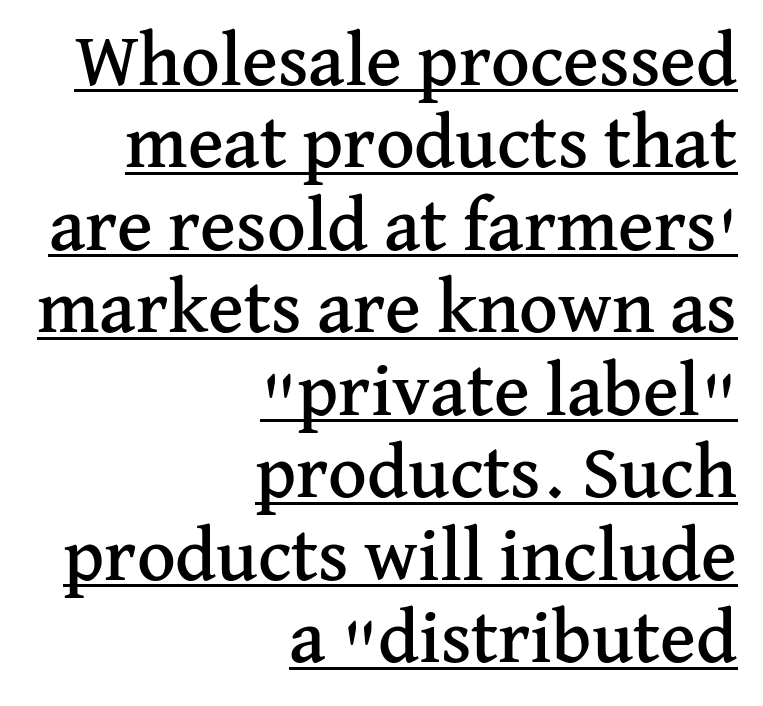
Quick note: underline on. The letters sit at their default tracking, neither squeezed nor spread. The passage shown stacks its lines with hardly any gap. Looks like regular typesetting: each glyph gets only the width it needs. Horizontal alignment here is rightward, an uncommon choice for prose. I'd call this a serif setting — the letters wear small feet.
